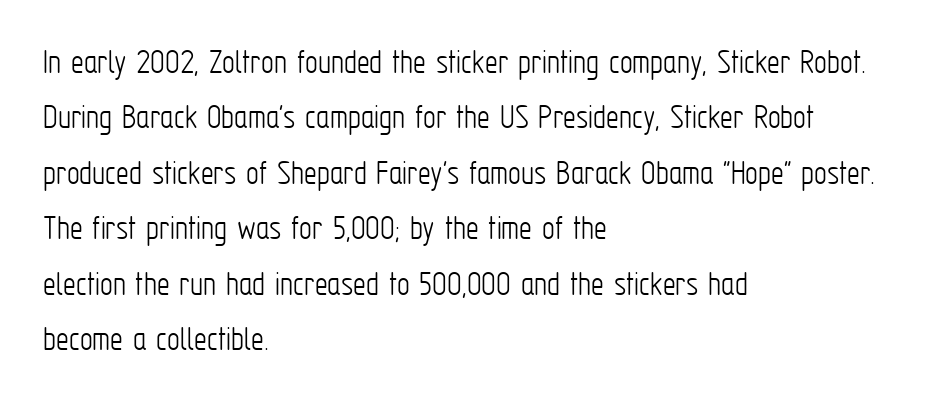
A typesetter would call this proportional, since set widths differ per character. Regarding serifs, this sample does without them. Stems here are at most as thick as an everyday book face. The leading is moderate, giving the passage an even texture.
